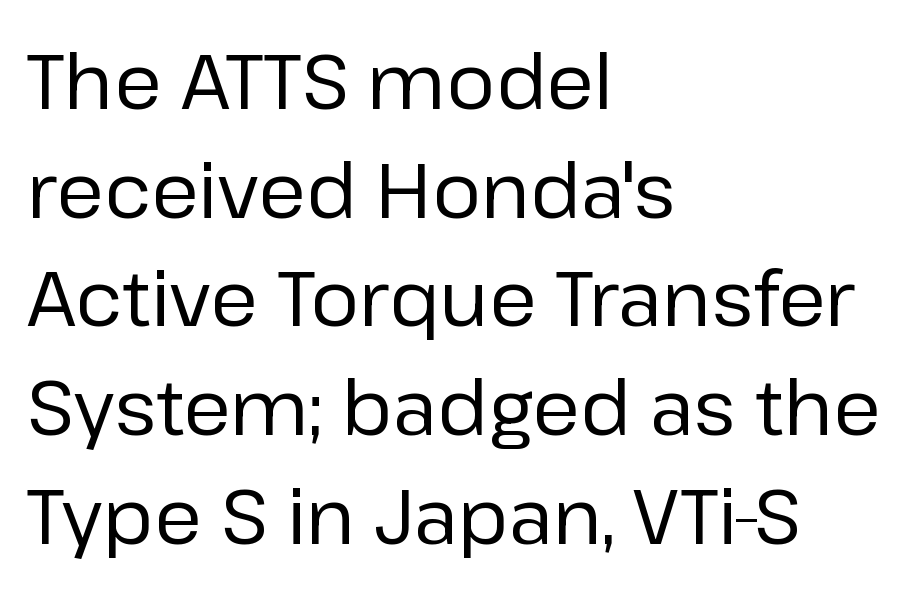
The image shows 76 px regular-weight sans-serif type, upright; set left-aligned, normal line spacing (1.43x), normal letter spacing, not underlined; low stroke contrast and a medium x-height.
